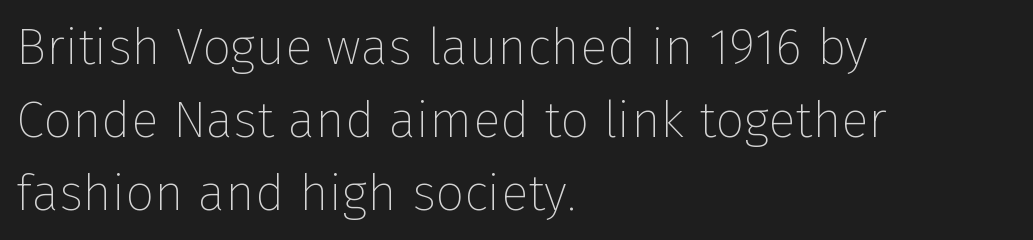
Q: Is the text bold? A: No.
Q: Is the text italic (slanted)? A: No, it is upright.
Q: Is the typeface a serif or a sans-serif typeface? A: Sans-serif.
Q: Is the text underlined? A: No.
Q: How is the paragraph aligned? A: Left-aligned.
Q: Is the spacing between letters normal or unusually wide? A: Normal.
Q: Is the spacing between lines tight, normal or loose? A: Normal.
Q: Width (condensed, normal, or wide)? A: Normal.
Q: Stroke contrast? A: Low.
Q: x-height? A: Medium.
Q: Monospaced? A: No.
